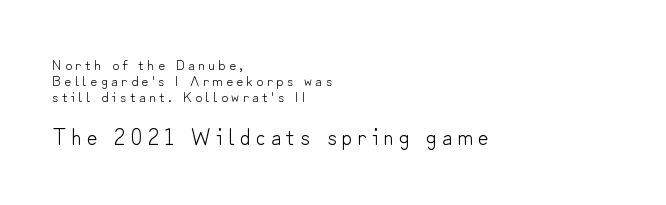
Nope, not italic — everything's standing straight. The gaps between neighbouring characters are conspicuously large. Compared with typical paragraphs, the rows here are closer together. Stroke mass is kept to a normal reading level or below. Compared with a centered layout, this one pins lines to the left instead. Top chunk: small. Bottom chunk: large.
